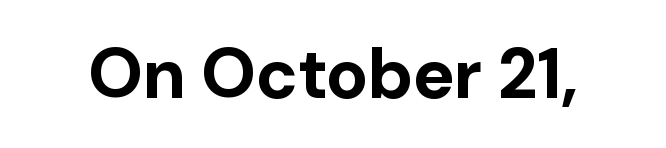
What kind of face is this? One without serifs — a sans. Standard letterfit; no display-style spreading of the glyphs. Each letter keeps its own natural width here, so spacing adapts to shape. Upright lettering throughout. Letters rest on an invisible, unmarked baseline.
